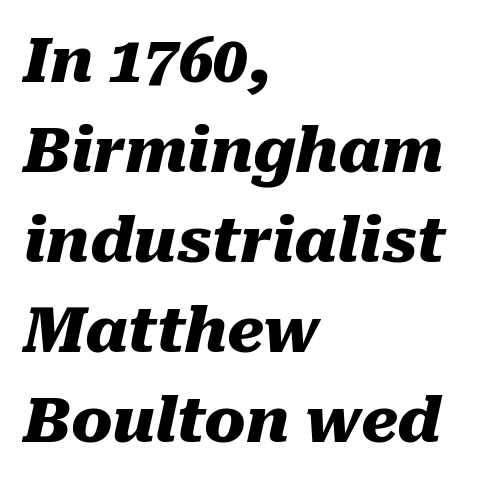
{"italic": "yes", "lean": "right", "slant_degrees": 10, "bold": "yes", "weight": "heavy", "width": "normal", "stroke_contrast": "medium", "x_height": "medium", "monospaced": "no", "underline": "no", "align": "left", "line_spacing": "normal", "line_spacing_ratio": 1.45, "letter_spacing": "normal", "letter_spacing_em": 0.0, "glyph_px": 62}
